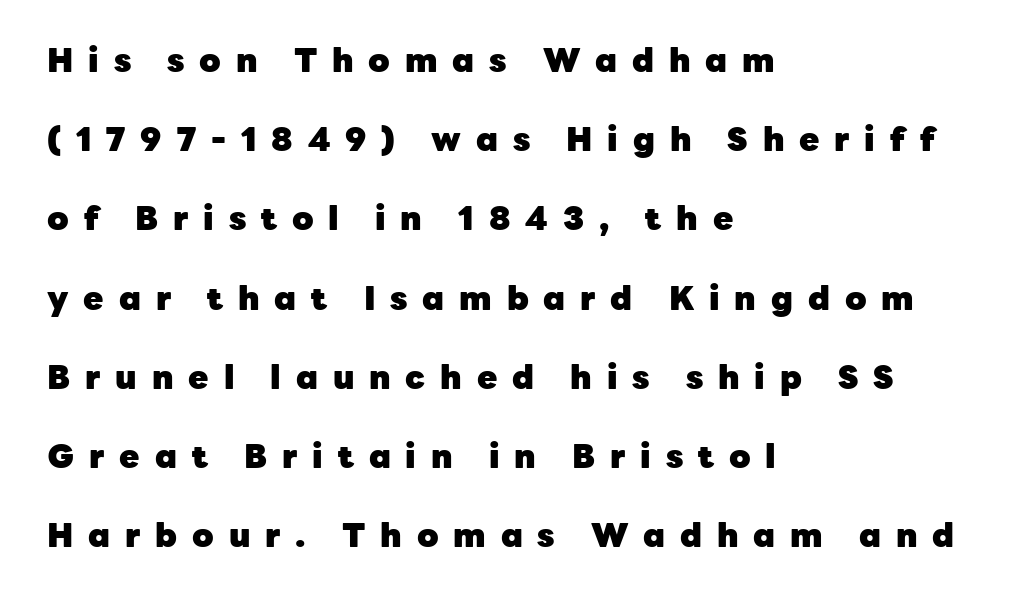
{"serif": "no", "italic": "no", "bold": "yes", "weight": "heavy", "width": "normal", "stroke_contrast": "low", "x_height": "medium", "monospaced": "no", "underline": "no", "align": "left", "line_spacing": "loose", "line_spacing_ratio": 2.4, "letter_spacing": "wide", "letter_spacing_em": 0.45, "glyph_px": 33}
